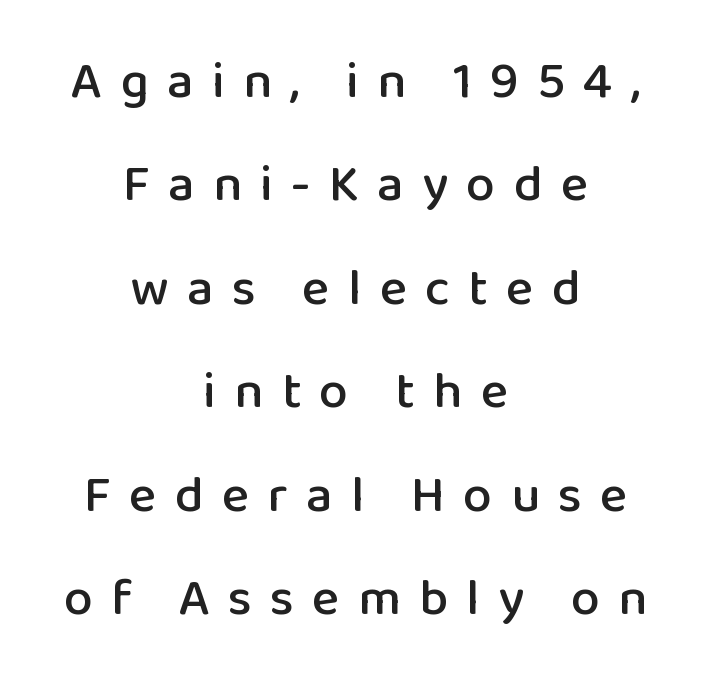
The letterforms stand isolated, each surrounded by extra space. Line spacing here is loose. I'd call this a sans setting — the letters go barefoot. Is the block centered? Yes — each line is placed symmetrically about the middle. If you drew a line through each stem, it would be perfectly vertical. Here the designer chose a conventional face with non-uniform glyph widths.
